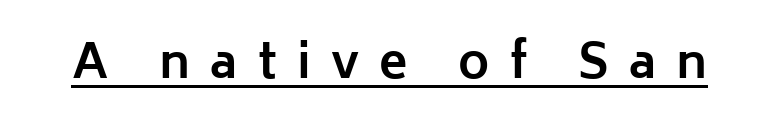
Q: Is the text bold? A: Yes.
Q: Is the text italic (slanted)? A: No, it is upright.
Q: Is the typeface a serif or a sans-serif typeface? A: Sans-serif.
Q: Is the text underlined? A: Yes.
Q: Is the spacing between letters normal or unusually wide? A: Unusually wide.
Q: Width (condensed, normal, or wide)? A: Normal.
Q: Stroke contrast? A: Low.
Q: x-height? A: Medium.
Q: Monospaced? A: No.
